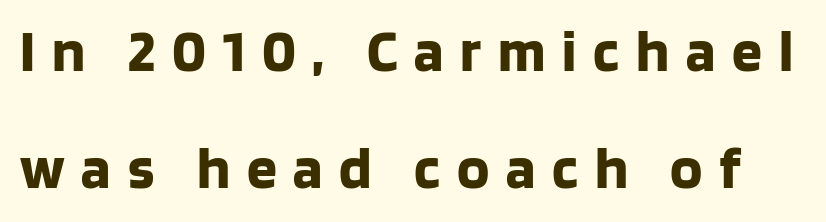
The image shows 60 px bold sans-serif type, upright; set loose line spacing (1.95x), unusually wide letter spacing (+0.28 em), not underlined; low stroke contrast and a large x-height.
